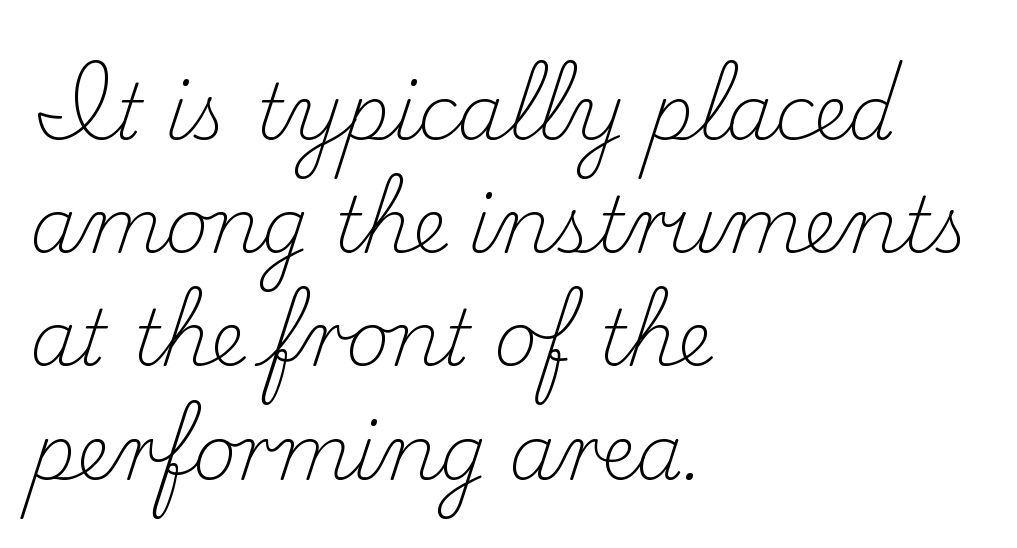
In terms of letterform style, serifs are clearly present. The setting favours the left margin, as ordinary paragraphs usually do. Rows of type keep a routine distance in the vertical direction. Glance below the letters and you will spot only blank space.
